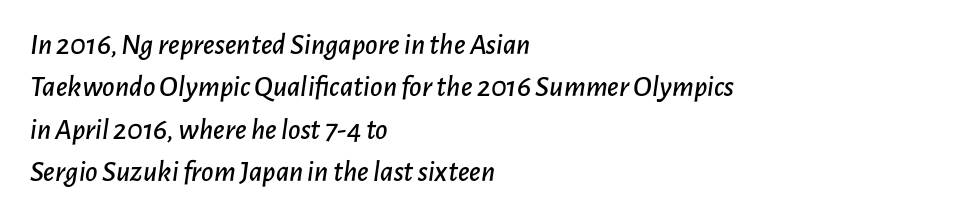
{"italic": "yes", "lean": "right", "slant_degrees": 7, "width": "normal", "stroke_contrast": "low", "x_height": "medium", "monospaced": "no", "underline": "no", "align": "left", "line_spacing": "normal", "line_spacing_ratio": 1.41, "letter_spacing": "normal", "letter_spacing_em": 0.0, "glyph_px": 30}
